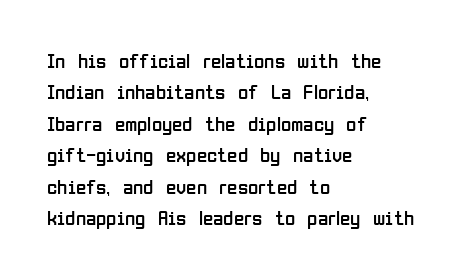
{"italic": "no", "bold": "no", "underline": "no", "align": "left", "line_spacing": "normal", "line_spacing_ratio": 1.5, "letter_spacing": "normal", "letter_spacing_em": 0.0, "glyph_px": 21}
